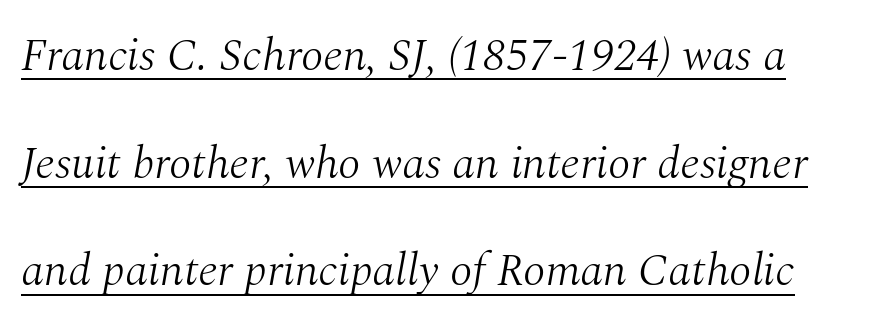
Q: Is the text bold? A: No.
Q: Is the text italic (slanted)? A: Yes, it leans right by about 10 degrees.
Q: Is the typeface a serif or a sans-serif typeface? A: Serif.
Q: Is the text underlined? A: Yes.
Q: Is the spacing between letters normal or unusually wide? A: Normal.
Q: Is the spacing between lines tight, normal or loose? A: Loose.
Q: Width (condensed, normal, or wide)? A: Normal.
Q: Stroke contrast? A: Medium.
Q: x-height? A: Medium.
Q: Monospaced? A: No.
